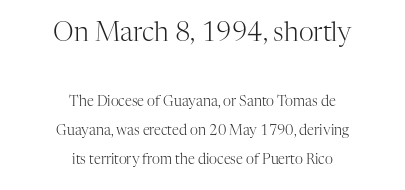
{"italic": "no", "bold": "no", "underline": "no", "align": "center", "line_spacing": "loose", "line_spacing_ratio": 2.06, "letter_spacing": "normal", "letter_spacing_em": 0.0, "larger_block": "first", "size_ratio": 1.86, "glyph_px": 26}
